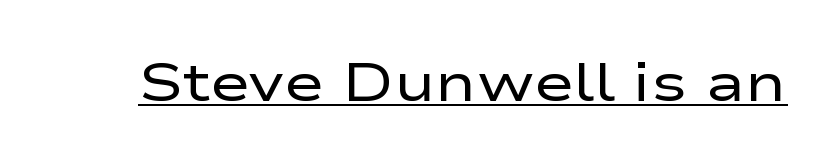
{"serif": "no", "italic": "no", "bold": "no", "weight": "regular", "width": "wide", "stroke_contrast": "low", "x_height": "medium", "monospaced": "no", "underline": "yes", "letter_spacing": "normal", "letter_spacing_em": 0.0, "glyph_px": 54}
